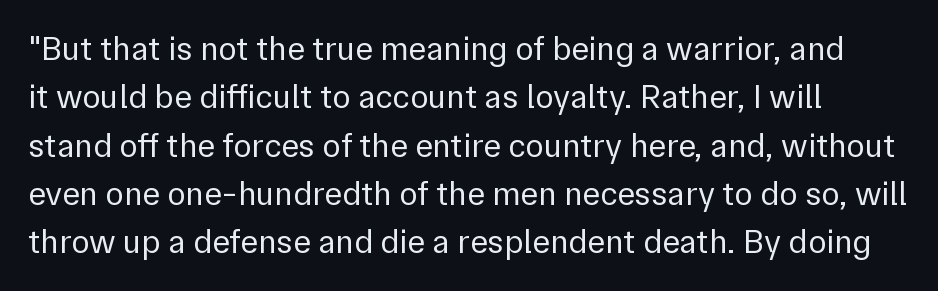
Q: Is the text bold? A: No.
Q: Is the text italic (slanted)? A: No, it is upright.
Q: Is the typeface a serif or a sans-serif typeface? A: Sans-serif.
Q: Is the text underlined? A: No.
Q: Is the spacing between letters normal or unusually wide? A: Normal.
Q: Is the spacing between lines tight, normal or loose? A: Normal.
Q: Width (condensed, normal, or wide)? A: Normal.
Q: x-height? A: Medium.
Q: Monospaced? A: No.
